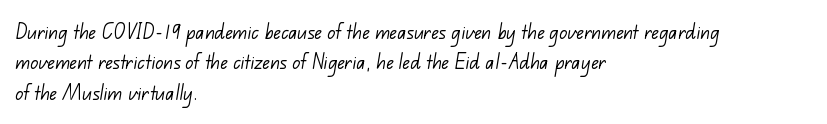
The paragraph shown leans on its left margin. This rendering features lettering with no underline. How are the letters spaced? Ordinarily, with no added tracking. A normal amount of white space separates one row of letters from the next.
